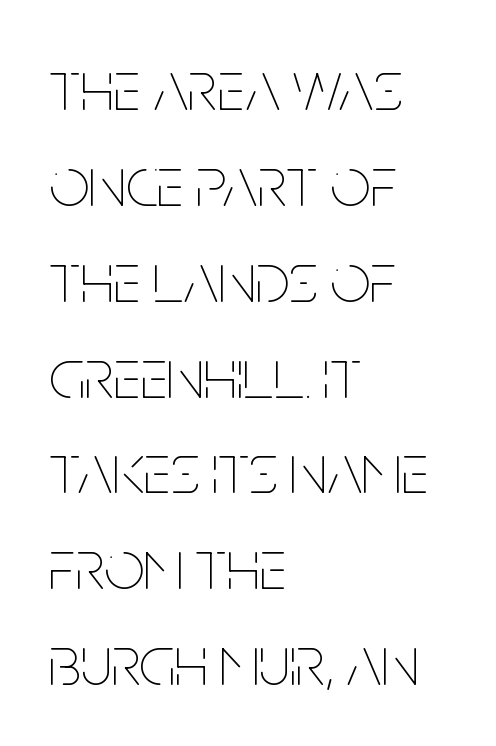
The typesetter chose a ragged-right arrangement here. Think of a printed novel: that variable character pitch is what you see here. Check the space under the baseline: it is left empty. Inter-character spacing is left at the font's built-in metrics. The passage shown stacks its lines at a standard gap. This sample uses an upright cut, with every glyph sitting square on the baseline.
